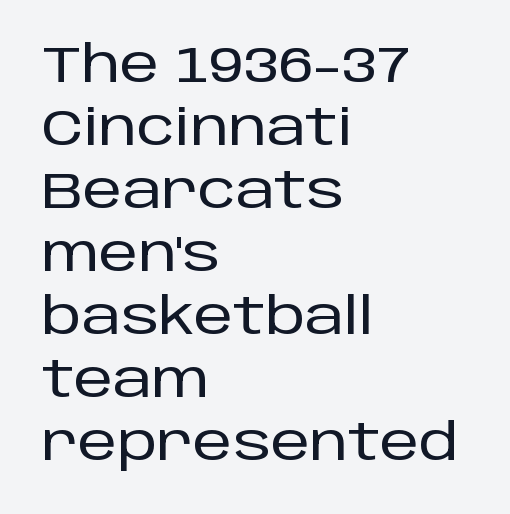
The image shows 50 px sans-serif type, upright; set left-aligned, normal line spacing (1.26x), normal letter spacing, not underlined; low stroke contrast and a large x-height.
